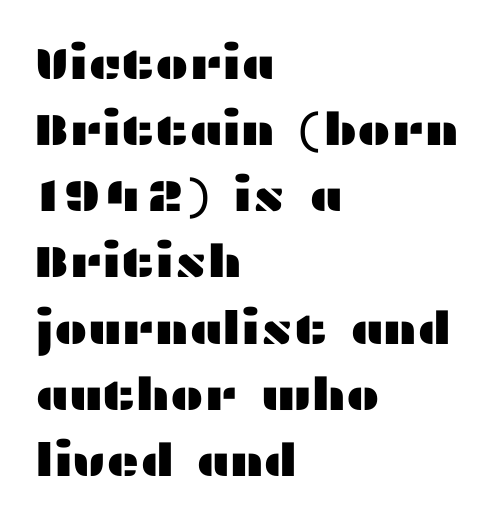
Leftover space on each line is placed entirely after the last word. You could not count columns in this text — the font is proportionally spaced. Regular leading. The horizontal fit of the characters is conventional and even.
